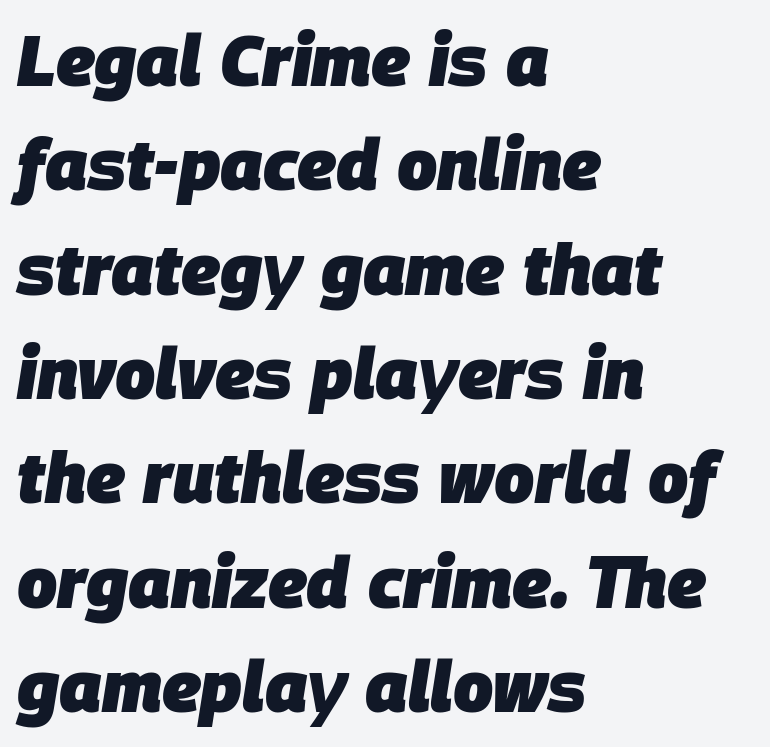
The image shows 71 px heavy type, italic (leaning right); set left-aligned, normal line spacing (1.47x), normal letter spacing, not underlined; low stroke contrast and a large x-height.
